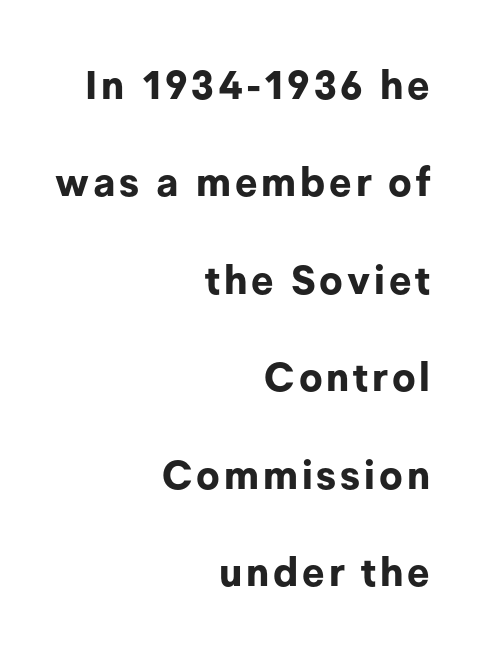
Quick note: interline space is abundant. Horizontally, the lines are justified to the trailing edge only. The glyphs have the mass of a bold cut. Designer's note — italics off, roman on. Regarding serifs, this sample does without them. Looks like regular typesetting: each glyph gets only the width it needs.
